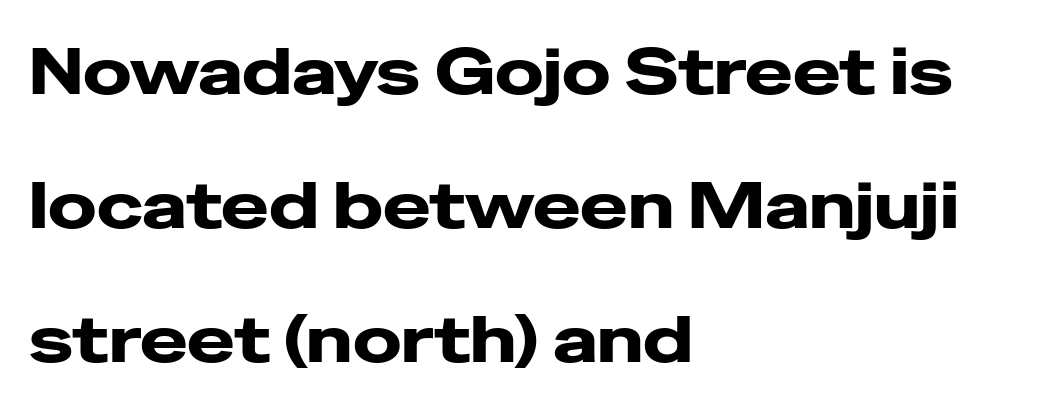
Q: Is the text bold? A: Yes.
Q: Is the text italic (slanted)? A: No, it is upright.
Q: Is the typeface a serif or a sans-serif typeface? A: Sans-serif.
Q: Is the text underlined? A: No.
Q: How is the paragraph aligned? A: Left-aligned.
Q: Is the spacing between letters normal or unusually wide? A: Normal.
Q: Is the spacing between lines tight, normal or loose? A: Loose.
Q: Width (condensed, normal, or wide)? A: Wide.
Q: Stroke contrast? A: Low.
Q: x-height? A: Medium.
Q: Monospaced? A: No.
